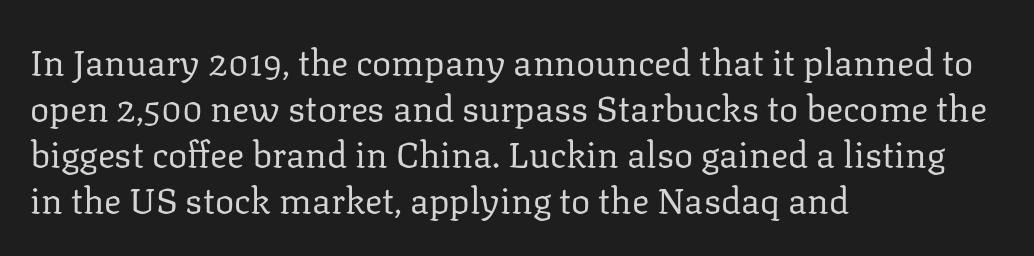
The image shows 36 px regular-weight serif type, upright; set left-aligned, normal line spacing (1.28x), normal letter spacing, not underlined; low stroke contrast and a medium x-height.
